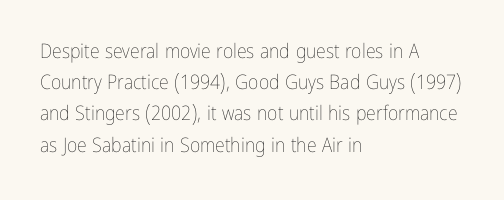
Between one letter and the next there's only the usual sliver of space. Letters rest on an invisible, unmarked baseline. Does the copy run flush right? No — it runs flush left. Nothing heavy about these letters — not bold at all.
